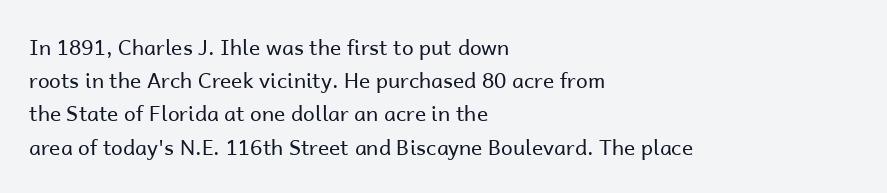
{"italic": "no", "bold": "no", "underline": "no", "align": "left", "line_spacing": "normal", "line_spacing_ratio": 1.58, "letter_spacing": "normal", "letter_spacing_em": 0.0, "glyph_px": 21}
